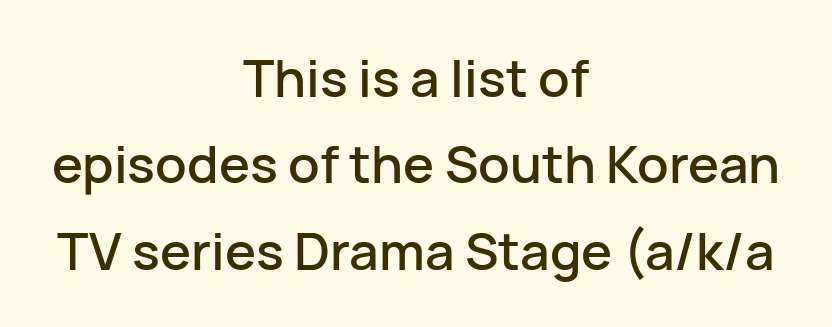
The image shows 52 px sans-serif type, upright; set centered, normal line spacing (1.66x), normal letter spacing, not underlined; low stroke contrast and a medium x-height.
